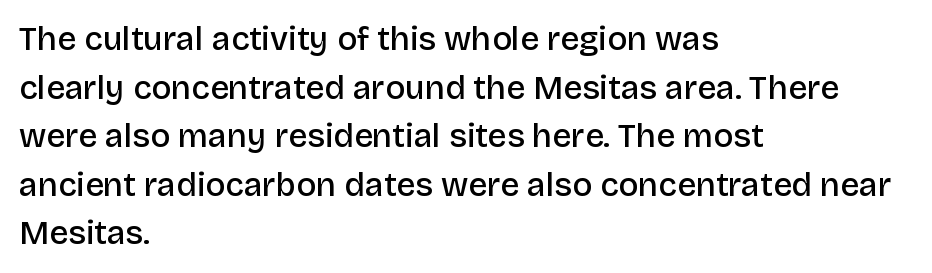
The image shows 33 px semibold sans-serif type, upright; set left-aligned, normal line spacing (1.47x), normal letter spacing, not underlined; low stroke contrast and a large x-height.
